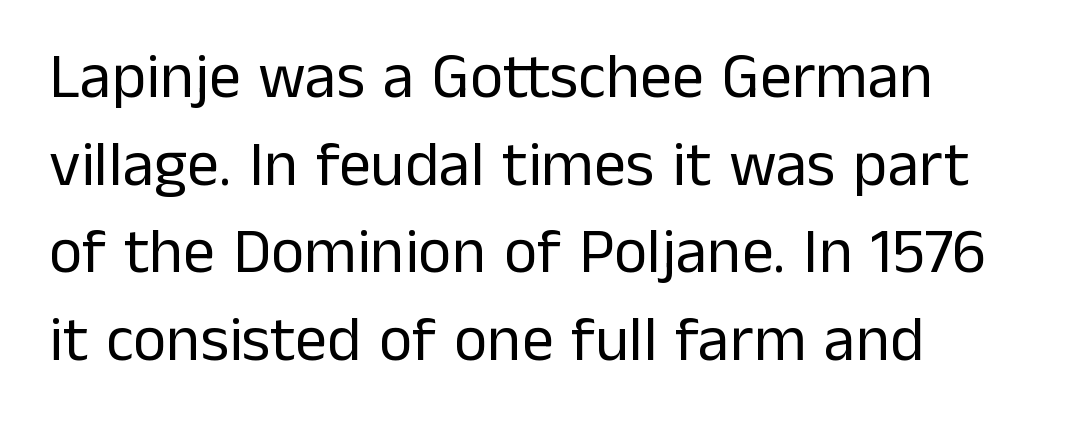
The letters stand upright; this is a roman face. I'd call this a sans setting — the letters go barefoot. The rendering uses natural spacing where letterforms have individual widths. Rule under the text: the space is simply empty.
